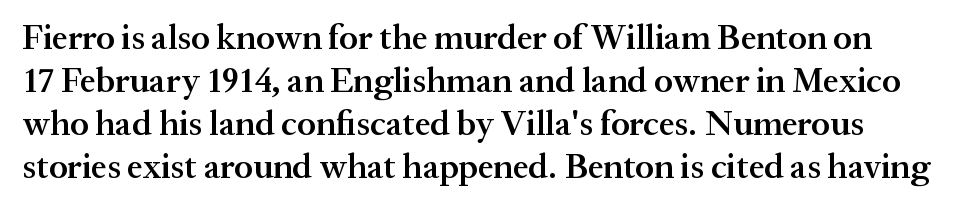
Q: Is the text bold? A: Semi-bold.
Q: Is the text italic (slanted)? A: No, it is upright.
Q: Is the typeface a serif or a sans-serif typeface? A: Serif.
Q: Is the text underlined? A: No.
Q: Is the spacing between letters normal or unusually wide? A: Normal.
Q: Width (condensed, normal, or wide)? A: Normal.
Q: Stroke contrast? A: Medium.
Q: x-height? A: Medium.
Q: Monospaced? A: No.
